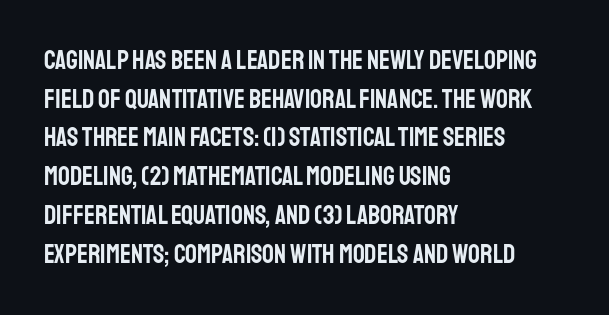
If you measured baseline to baseline, you'd find a middling distance. The line texture is even and compact thanks to regular tracking. Descender tails drop into unmarked territory. Posture: upright roman. Horizontally, the lines are justified to the leading edge only.
